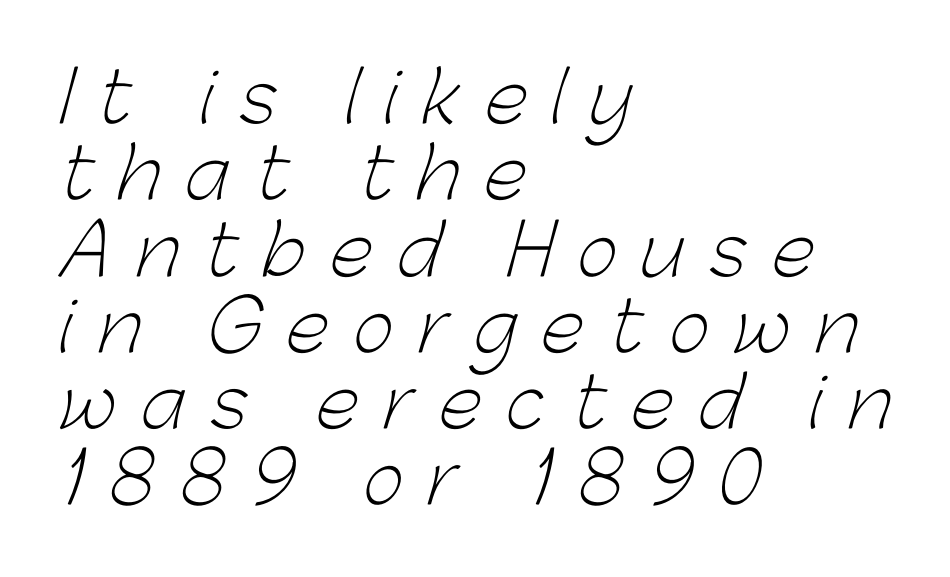
{"serif": "no", "bold": "no", "weight": "light", "width": "normal", "stroke_contrast": "low", "x_height": "medium", "monospaced": "no", "underline": "no", "align": "left", "line_spacing": "tight", "line_spacing_ratio": 1.09, "letter_spacing": "wide", "letter_spacing_em": 0.36, "glyph_px": 70}
